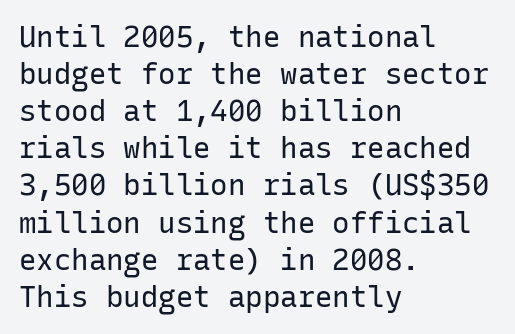
Inter-character spacing is left at the font's built-in metrics. Think standard paragraph weight, or any step lighter than that. Tall strokes in this sample are plumb rather than angled. Note the uniform advance width — an 'i' takes as much space as an 'm'.
